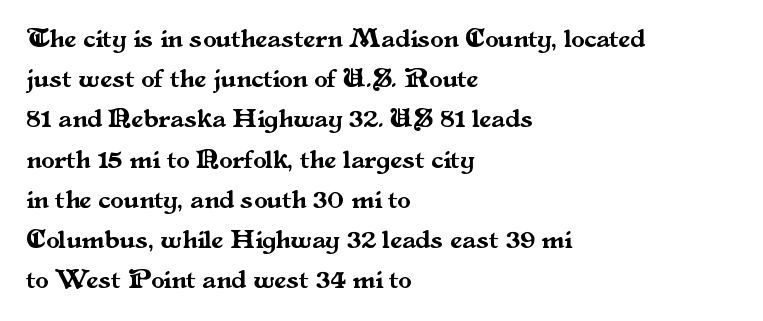
Summary of vertical rhythm: regular, with standard interline spacing. No italicization has been applied; the sample stays upright. One-word summary of the alignment: left. The line texture is even and compact thanks to regular tracking. The space directly below the letters is spotless.
